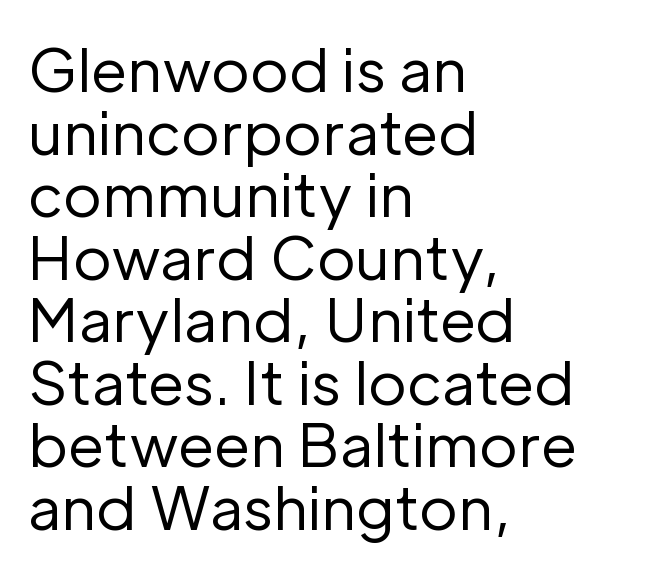
The letters stand upright; this is a roman face. You could not count columns in this text — the font is proportionally spaced. A typesetter would call this zero additional tracking. Descenders hang freely into open space.
